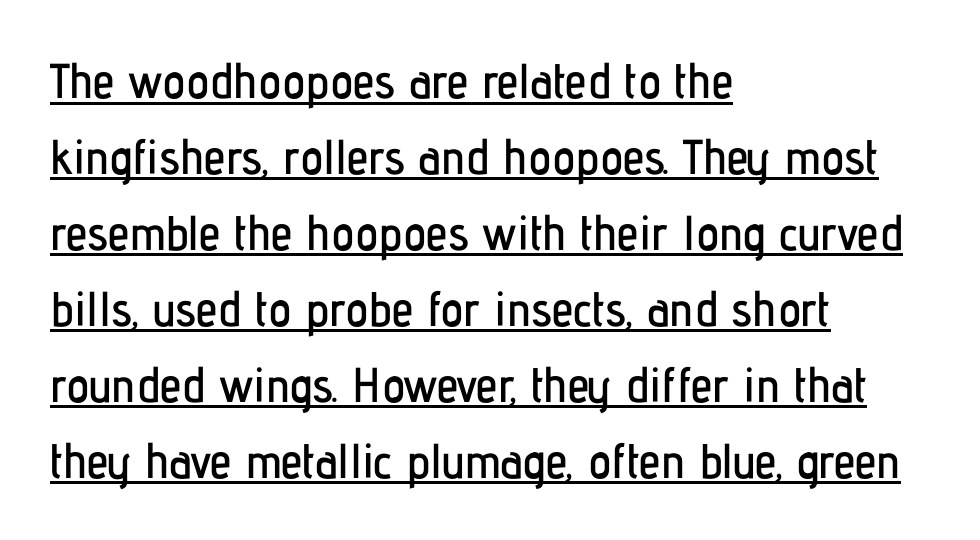
Unlike italic type, these characters show no tilt at all. Does extra space separate the letters? No, they use regular spacing. The letters advance in unequal steps, a hallmark of proportional type. Layout note: lines flush left. Is there an underline? Yes — a line sits under the letters. Font category for this specimen: sans-serif.
